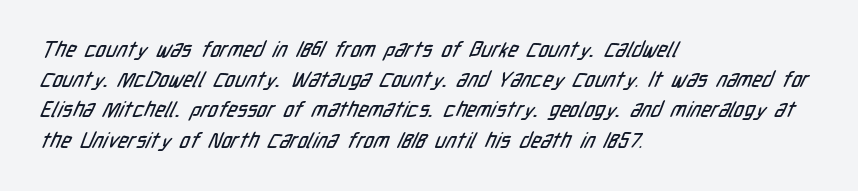
Q: Is the text underlined? A: No.
Q: How is the paragraph aligned? A: Left-aligned.
Q: Is the spacing between letters normal or unusually wide? A: Normal.
Q: Is the spacing between lines tight, normal or loose? A: Normal.
